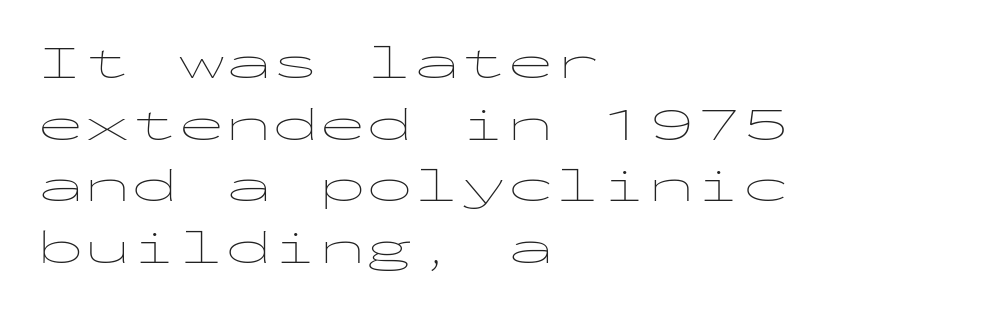
The image shows 47 px thin, wide sans-serif type, upright, monospaced; set left-aligned, normal line spacing (1.31x), normal letter spacing, not underlined; low stroke contrast and a medium x-height.
